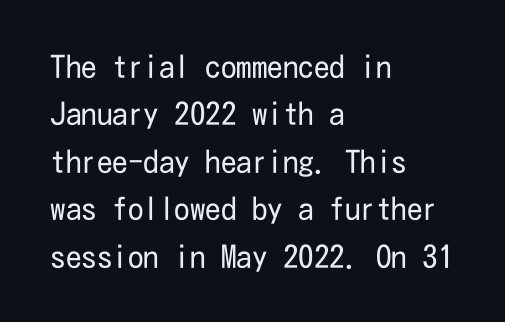
{"serif": "no", "italic": "no", "bold": "no", "weight": "regular", "width": "condensed", "stroke_contrast": "low", "x_height": "medium", "underline": "no", "align": "left", "line_spacing": "normal", "line_spacing_ratio": 1.53, "letter_spacing": "normal", "letter_spacing_em": 0.0, "glyph_px": 31}
